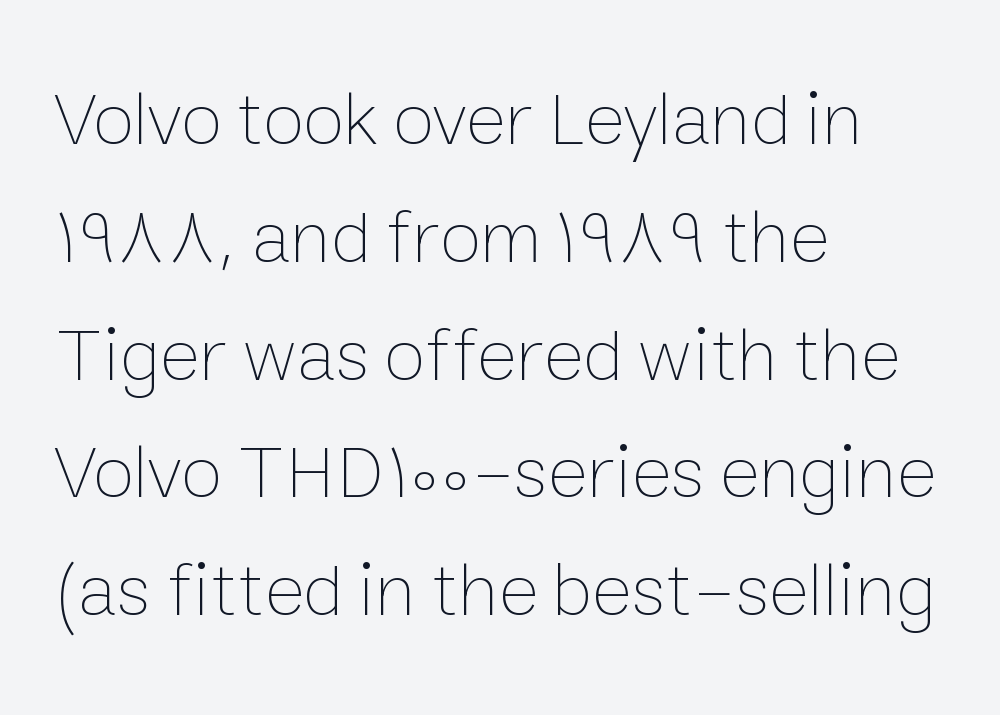
{"italic": "no", "bold": "no", "weight": "thin", "width": "normal", "stroke_contrast": "low", "x_height": "medium", "monospaced": "no", "underline": "no", "align": "left", "line_spacing": "normal", "line_spacing_ratio": 1.55, "letter_spacing": "normal", "letter_spacing_em": 0.0, "glyph_px": 76}
